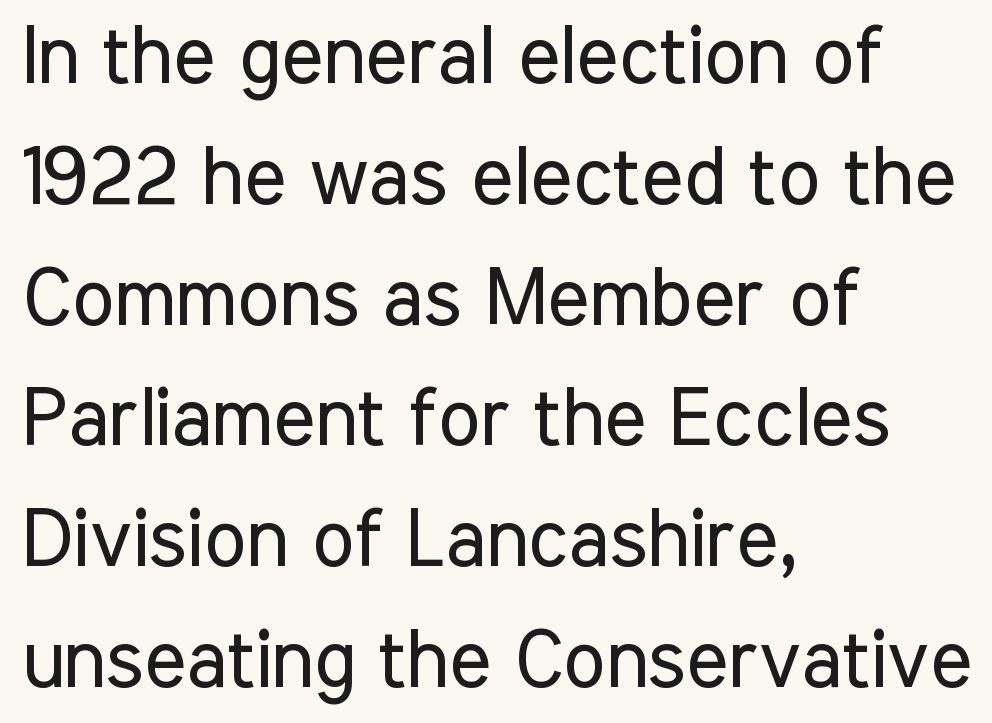
The image shows 80 px regular-weight, condensed sans-serif type, upright; set left-aligned, normal line spacing (1.51x), normal letter spacing, not underlined; low stroke contrast and a medium x-height.
